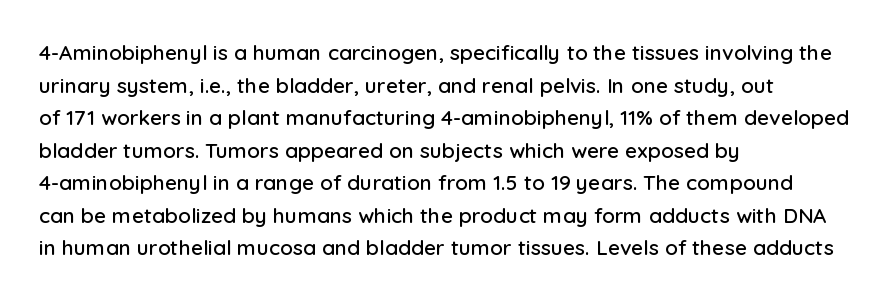
Q: Is the text italic (slanted)? A: No, it is upright.
Q: Is the text underlined? A: No.
Q: How is the paragraph aligned? A: Left-aligned.
Q: Is the spacing between letters normal or unusually wide? A: Normal.
Q: Is the spacing between lines tight, normal or loose? A: Normal.
